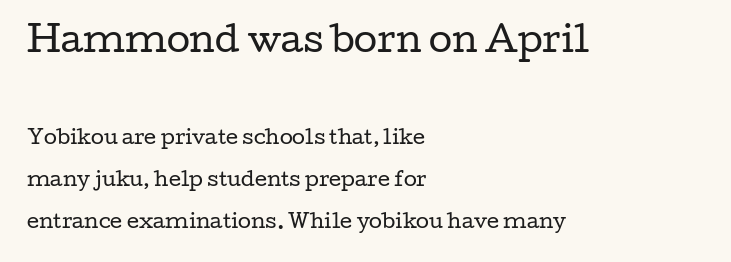
The image shows 34 px regular-weight, wide serif type, upright; set left-aligned, loose line spacing (2.22x), normal letter spacing, not underlined; the first (top) block is 1.79x larger; low stroke contrast and a medium x-height.
